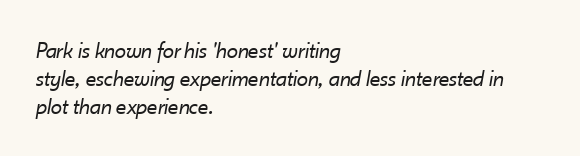
Standard letterfit; no display-style spreading of the glyphs. Italic: yes, the glyphs are oblique. Alignment: flush left. Is this a heavy cut? Hardly; it is regular or lighter.
